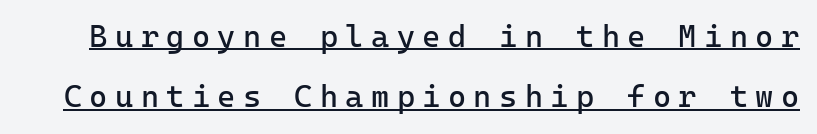
{"serif": "no", "italic": "no", "bold": "no", "weight": "regular", "width": "normal", "stroke_contrast": "low", "x_height": "medium", "monospaced": "yes", "underline": "yes", "line_spacing": "loose", "line_spacing_ratio": 1.95, "letter_spacing": "wide", "letter_spacing_em": 0.24, "glyph_px": 31}
